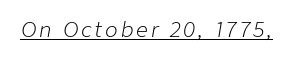
Q: Is the text bold? A: No.
Q: Is the text italic (slanted)? A: Yes, it leans right by about 9 degrees.
Q: Is the text underlined? A: Yes.
